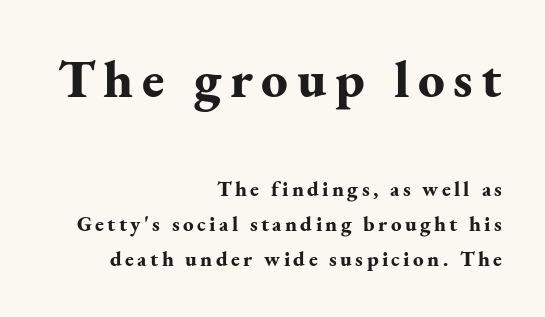
The image shows 53 px bold serif type, upright; set right-aligned, normal line spacing (1.67x), not underlined; the first (top) block is 2.52x larger; medium stroke contrast and a small x-height.
